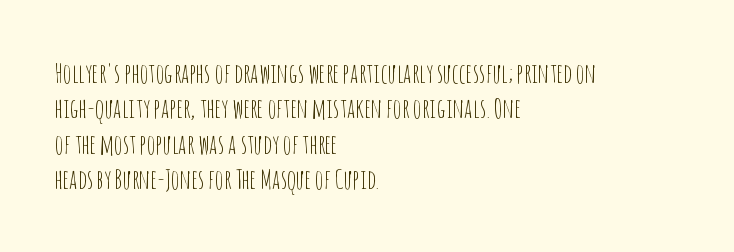
{"italic": "no", "bold": "no", "underline": "no", "align": "left", "line_spacing": "normal", "line_spacing_ratio": 1.31, "letter_spacing": "normal", "letter_spacing_em": 0.0, "glyph_px": 27}
